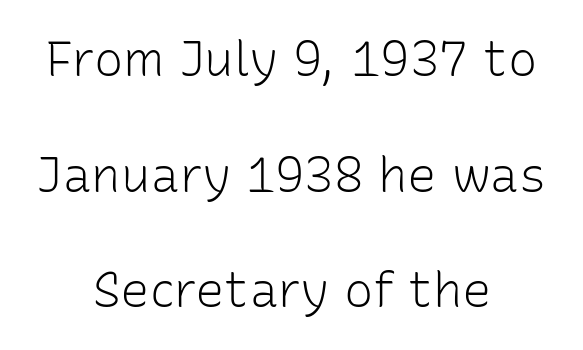
Q: Is the text bold? A: No.
Q: Is the text italic (slanted)? A: No, it is upright.
Q: Is the typeface a serif or a sans-serif typeface? A: Sans-serif.
Q: Is the text underlined? A: No.
Q: How is the paragraph aligned? A: Centered.
Q: Is the spacing between letters normal or unusually wide? A: Normal.
Q: Is the spacing between lines tight, normal or loose? A: Loose.
Q: Width (condensed, normal, or wide)? A: Normal.
Q: Stroke contrast? A: Low.
Q: x-height? A: Medium.
Q: Monospaced? A: No.
